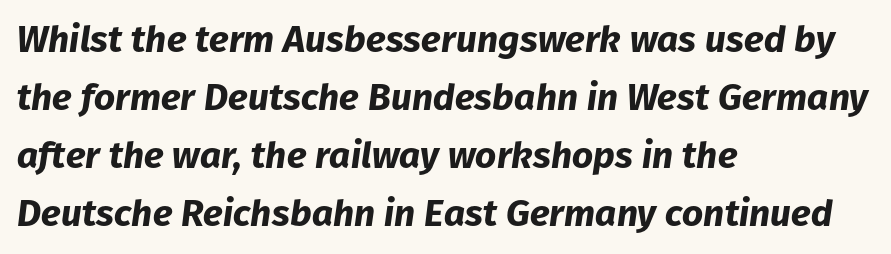
Think of a printed novel: that variable character pitch is what you see here. The zone under the glyphs is completely vacant. Weight check: bold — yes, fully. Short and long lines alike share a common starting point at left. Nobody touched the tracking dial on this one.
